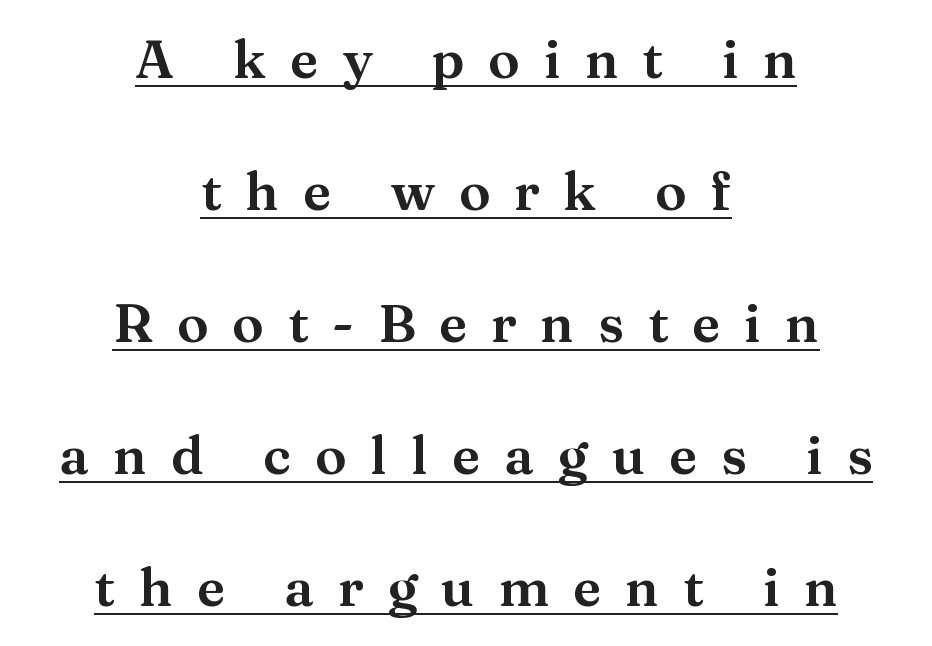
Casual observation: everything's sitting right in the middle. The type family on display is of the serif kind. Style check: upright. Vertically, the passage feels expansive, rows floating well apart.
